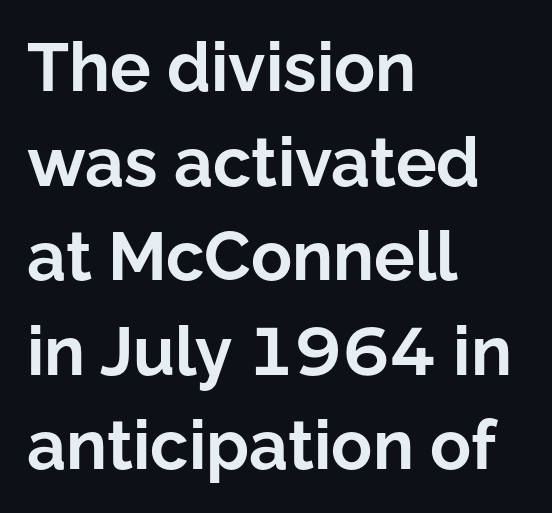
{"serif": "no", "italic": "no", "bold": "yes", "weight": "bold", "width": "normal", "stroke_contrast": "low", "x_height": "medium", "monospaced": "no", "underline": "no", "align": "left", "line_spacing": "normal", "line_spacing_ratio": 1.39, "letter_spacing": "normal", "letter_spacing_em": 0.0, "glyph_px": 68}
